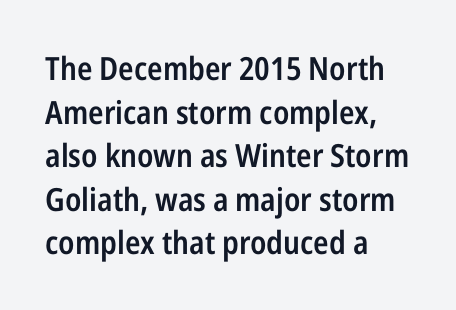
In CSS terms this would be text-align: left. Vertical strokes here are truly vertical. Here the designer chose a conventional face with non-uniform glyph widths. Spacing between characters is what you'd get straight out of the box.
